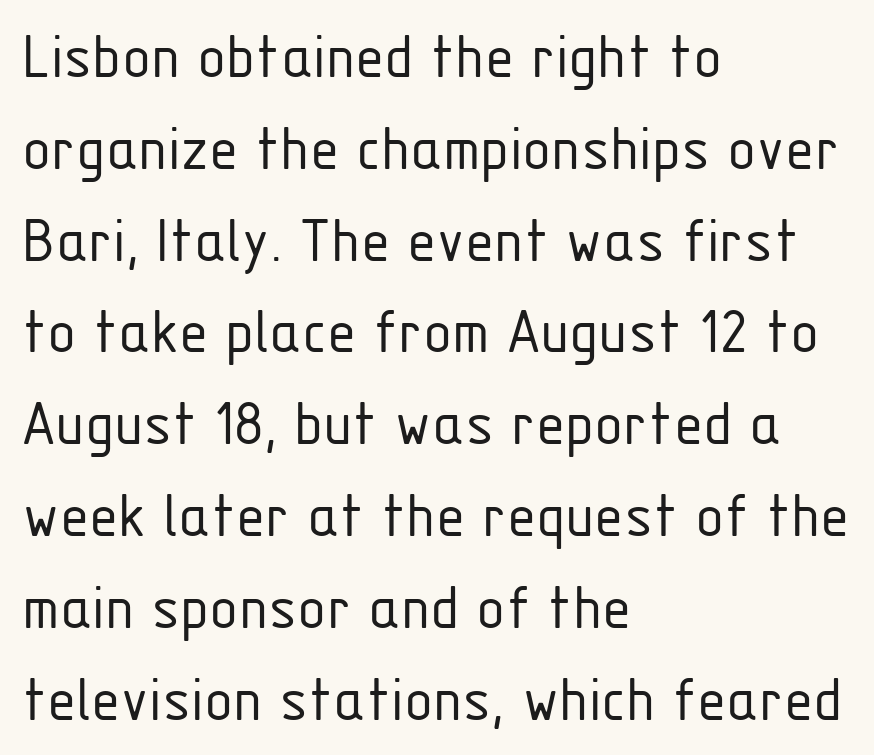
Q: Is the text bold? A: No.
Q: Is the text italic (slanted)? A: No, it is upright.
Q: Is the typeface a serif or a sans-serif typeface? A: Sans-serif.
Q: Is the text underlined? A: No.
Q: How is the paragraph aligned? A: Left-aligned.
Q: Is the spacing between letters normal or unusually wide? A: Normal.
Q: Is the spacing between lines tight, normal or loose? A: Normal.
Q: Width (condensed, normal, or wide)? A: Condensed.
Q: Stroke contrast? A: Low.
Q: x-height? A: Medium.
Q: Monospaced? A: No.
